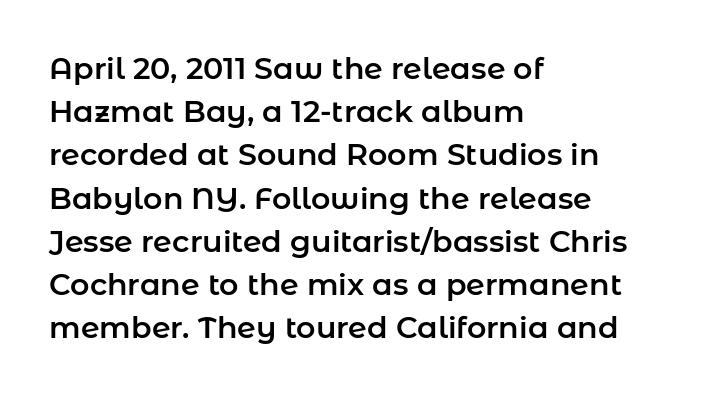
{"serif": "no", "italic": "no", "width": "normal", "stroke_contrast": "low", "x_height": "medium", "monospaced": "no", "underline": "no", "align": "left", "line_spacing": "normal", "line_spacing_ratio": 1.44, "letter_spacing": "normal", "letter_spacing_em": 0.0, "glyph_px": 30}
